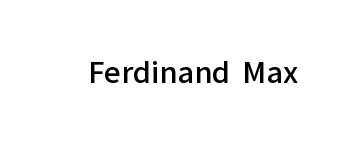
{"serif": "no", "italic": "no", "bold": "semi", "weight": "semibold", "width": "normal", "stroke_contrast": "low", "x_height": "medium", "monospaced": "no", "underline": "no", "letter_spacing": "normal", "letter_spacing_em": 0.0, "glyph_px": 29}
